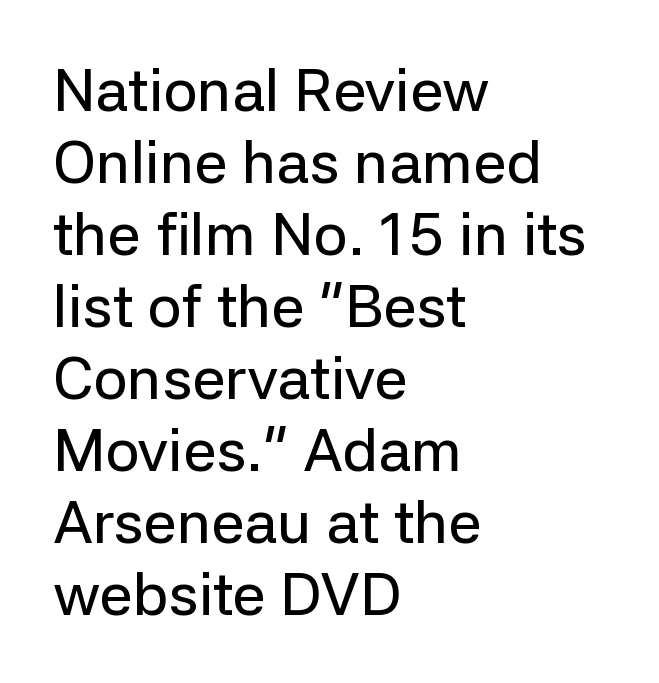
{"serif": "no", "italic": "no", "width": "normal", "stroke_contrast": "low", "x_height": "medium", "monospaced": "no", "underline": "no", "align": "left", "line_spacing_ratio": 1.2, "letter_spacing": "normal", "letter_spacing_em": 0.0, "glyph_px": 60}
